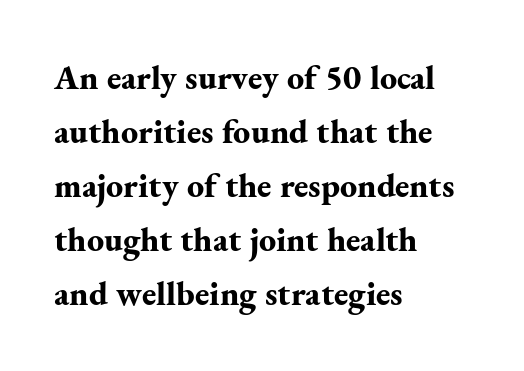
{"serif": "yes", "italic": "no", "bold": "yes", "weight": "bold", "width": "normal", "stroke_contrast": "medium", "x_height": "small", "monospaced": "no", "underline": "no", "align": "left", "line_spacing": "normal", "line_spacing_ratio": 1.59, "letter_spacing": "normal", "letter_spacing_em": 0.0, "glyph_px": 34}
